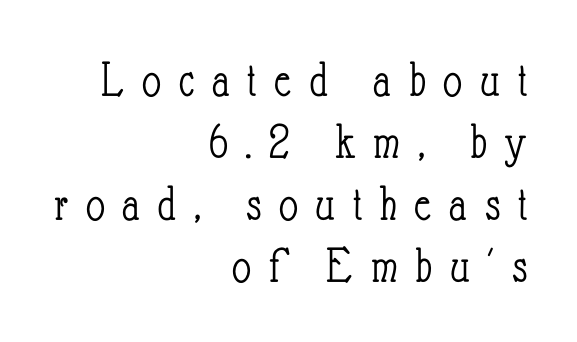
{"italic": "no", "bold": "no", "weight": "light", "width": "condensed", "stroke_contrast": "low", "x_height": "small", "monospaced": "no", "underline": "no", "align": "right", "line_spacing_ratio": 1.19, "letter_spacing": "wide", "letter_spacing_em": 0.34, "glyph_px": 52}
